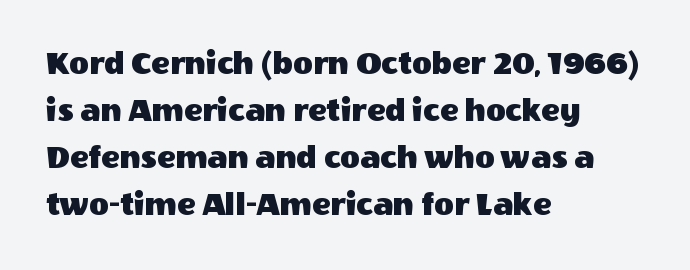
{"serif": "no", "italic": "no", "width": "normal", "x_height": "large", "monospaced": "no", "underline": "no", "align": "left", "line_spacing": "normal", "line_spacing_ratio": 1.38, "letter_spacing": "normal", "letter_spacing_em": 0.0, "glyph_px": 34}
